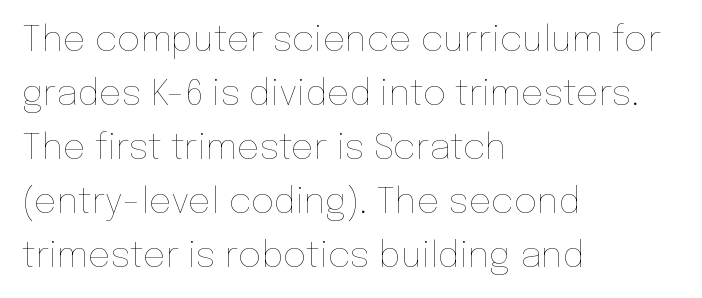
Ascenders rise straight up at ninety degrees. The paragraph has a hard left edge and a soft right edge. Honestly, the letter spacing is just normal — you wouldn't notice it. Character widths vary here, with narrow letters taking less room than wide ones. The strokes carry an ordinary text weight at most. Line spacing here is normal.
